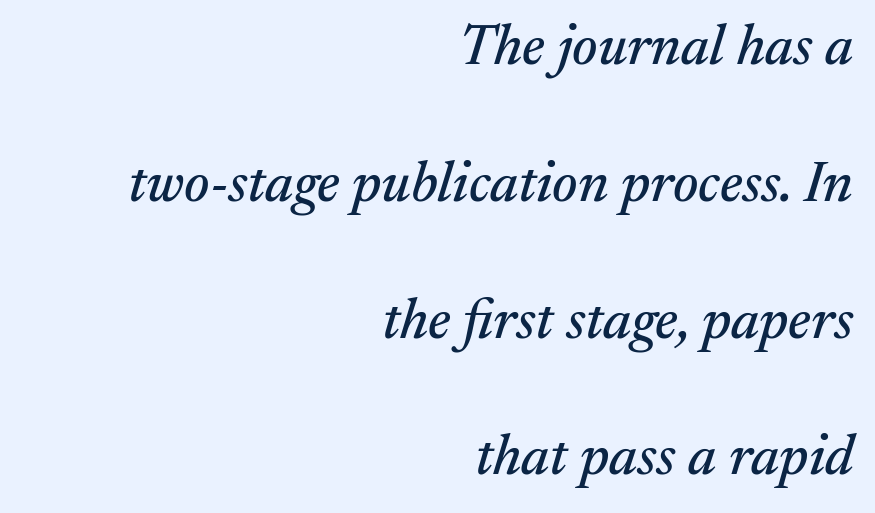
Italic: yes, the glyphs are oblique. Yep, those are serifs on the letters. Here the designer chose a conventional face with non-uniform glyph widths. Check the space under the baseline: it is left empty. A typesetter would call this leading open, well beyond the default.
